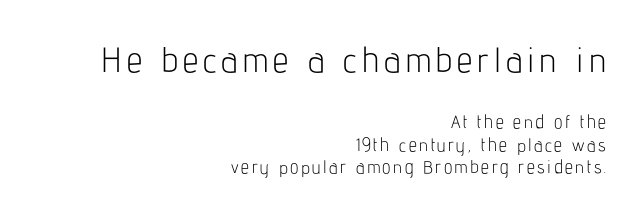
{"serif": "no", "italic": "no", "bold": "no", "weight": "light", "width": "condensed", "stroke_contrast": "low", "x_height": "medium", "monospaced": "no", "underline": "no", "align": "right", "line_spacing": "normal", "line_spacing_ratio": 1.26, "larger_block": "first", "size_ratio": 1.94, "glyph_px": 35}
